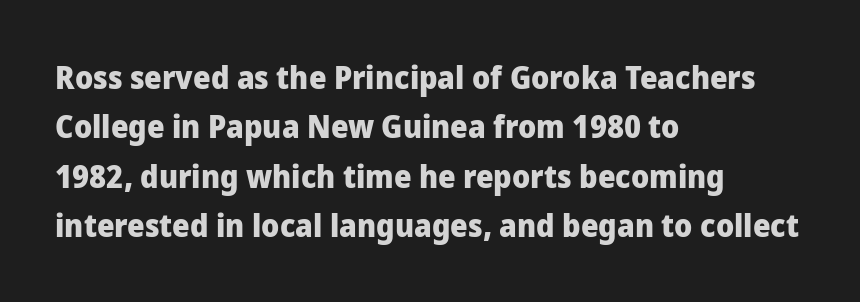
The image shows 31 px heavy sans-serif type, upright; set left-aligned, normal line spacing (1.59x), normal letter spacing, not underlined; low stroke contrast and a medium x-height.
